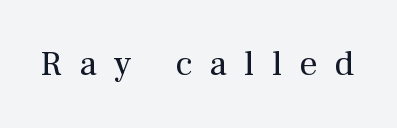
Q: Is the text bold? A: No.
Q: Is the text italic (slanted)? A: No, it is upright.
Q: Is the typeface a serif or a sans-serif typeface? A: Serif.
Q: Is the text underlined? A: No.
Q: Is the spacing between letters normal or unusually wide? A: Unusually wide.
Q: Width (condensed, normal, or wide)? A: Normal.
Q: Stroke contrast? A: Medium.
Q: x-height? A: Medium.
Q: Monospaced? A: No.
